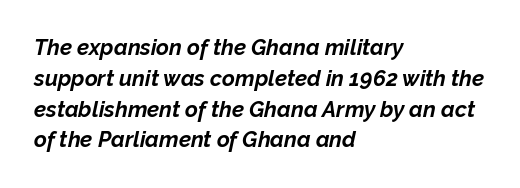
The image shows 22 px bold type, italic (leaning right); set left-aligned, normal line spacing (1.4x), normal letter spacing, not underlined.
